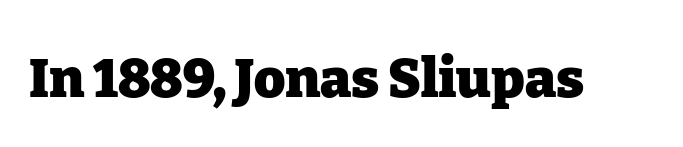
The face used here is rendered with its standard letterfit. Lines of text with bare space underneath. Set as a true bold cut, around the 700 mark. Is there any slant? The stems are plumb.
